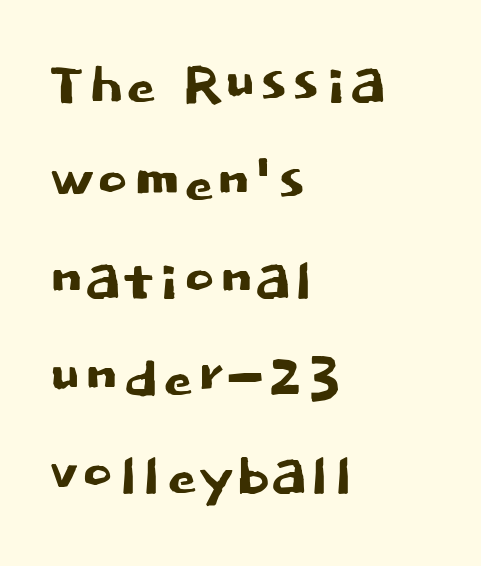
The image shows 77 px sans-serif type, upright; set left-aligned, normal line spacing (1.27x), normal letter spacing, not underlined; low stroke contrast and a large x-height.
